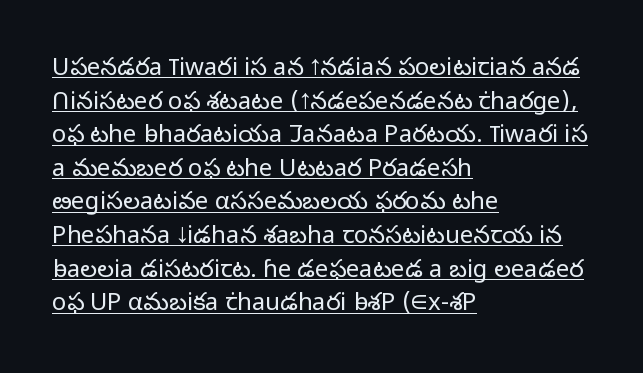
The type is set solid horizontally, with unmodified tracking. All the whitespace from short lines collects on the right. What's the leading like? Ordinary, nothing unusual. Each line of the rendering has a horizontal stroke beneath the glyphs. Is the stroke heavy? The answer is a plain regular-or-lighter. Italic: no, the glyphs are upright roman.
